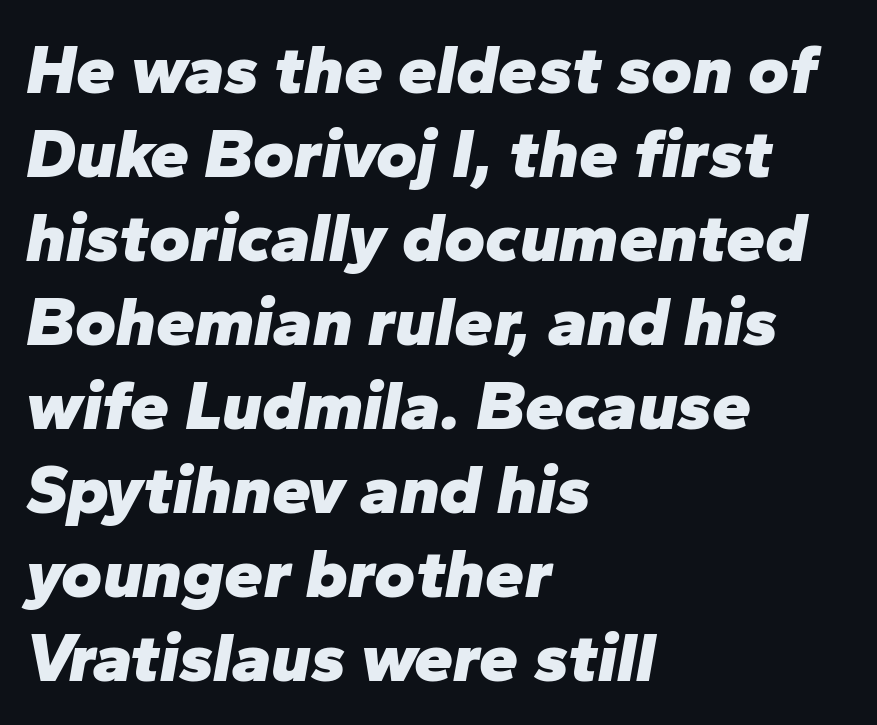
Q: Is the text bold? A: Yes.
Q: Is the text italic (slanted)? A: Yes, it leans right by about 10 degrees.
Q: Is the text underlined? A: No.
Q: How is the paragraph aligned? A: Left-aligned.
Q: Is the spacing between letters normal or unusually wide? A: Normal.
Q: Width (condensed, normal, or wide)? A: Normal.
Q: Stroke contrast? A: Low.
Q: x-height? A: Medium.
Q: Monospaced? A: No.
